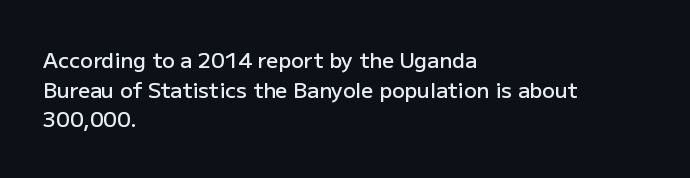
Q: Is the text bold? A: Semi-bold.
Q: Is the text italic (slanted)? A: No, it is upright.
Q: Is the text underlined? A: No.
Q: How is the paragraph aligned? A: Left-aligned.
Q: Is the spacing between letters normal or unusually wide? A: Normal.
Q: Is the spacing between lines tight, normal or loose? A: Normal.
